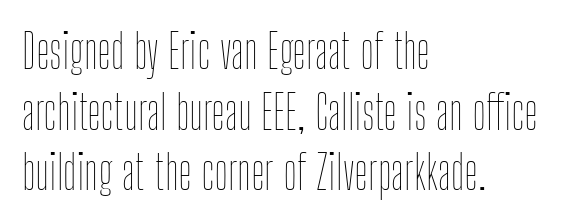
Q: Is the text bold? A: No.
Q: Is the text italic (slanted)? A: No, it is upright.
Q: Is the text underlined? A: No.
Q: How is the paragraph aligned? A: Left-aligned.
Q: Is the spacing between letters normal or unusually wide? A: Normal.
Q: Is the spacing between lines tight, normal or loose? A: Normal.
Q: Width (condensed, normal, or wide)? A: Condensed.
Q: Stroke contrast? A: Low.
Q: x-height? A: Medium.
Q: Monospaced? A: No.
